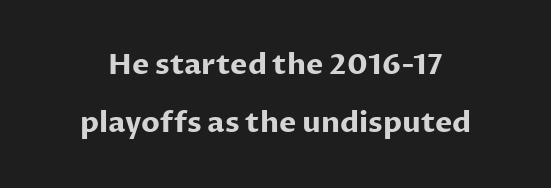
The image shows 29 px bold sans-serif type, upright; set centered, loose line spacing (2.0x), normal letter spacing, not underlined; low stroke contrast and a medium x-height.
